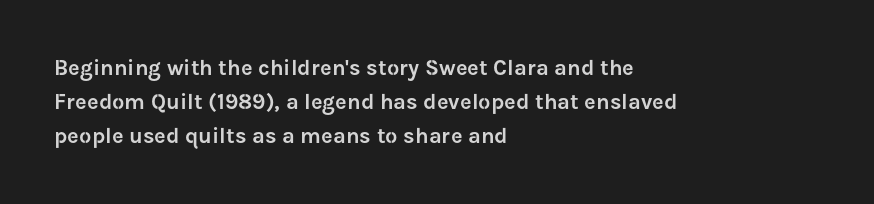
The image shows 22 px text type, upright; set left-aligned, normal line spacing (1.55x), normal letter spacing, not underlined.
